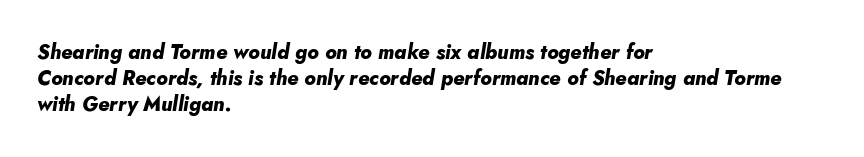
The image shows 20 px bold type, italic (leaning right); set left-aligned, normal line spacing (1.31x), normal letter spacing, not underlined.
